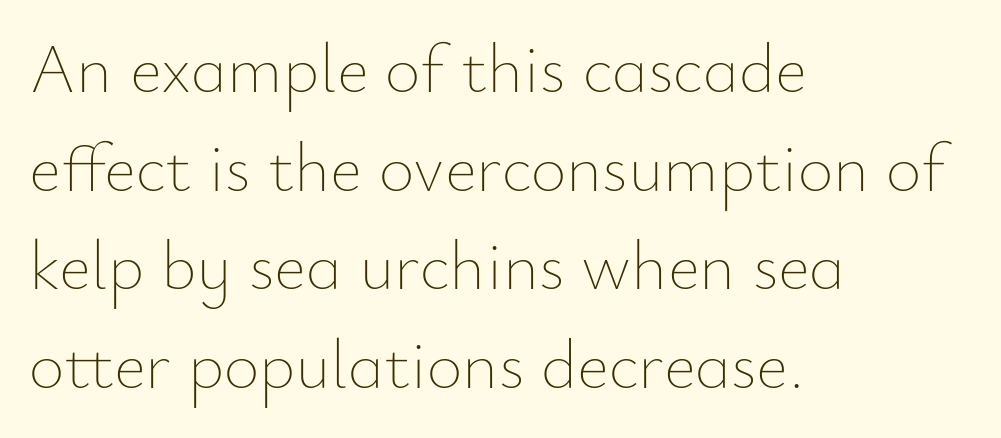
Q: Is the text bold? A: No.
Q: Is the text italic (slanted)? A: No, it is upright.
Q: Is the text underlined? A: No.
Q: How is the paragraph aligned? A: Left-aligned.
Q: Is the spacing between letters normal or unusually wide? A: Normal.
Q: Is the spacing between lines tight, normal or loose? A: Normal.
Q: Width (condensed, normal, or wide)? A: Normal.
Q: Stroke contrast? A: Low.
Q: x-height? A: Small.
Q: Monospaced? A: No.
